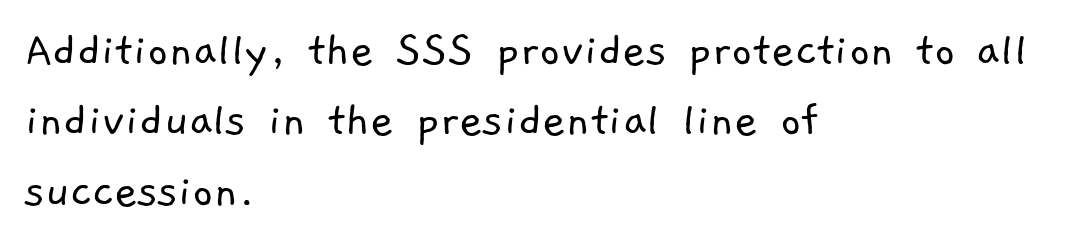
{"serif": "no", "bold": "no", "weight": "light", "width": "normal", "stroke_contrast": "low", "x_height": "medium", "monospaced": "no", "underline": "no", "align": "left", "line_spacing": "normal", "line_spacing_ratio": 1.38, "letter_spacing": "normal", "letter_spacing_em": 0.0, "glyph_px": 51}
